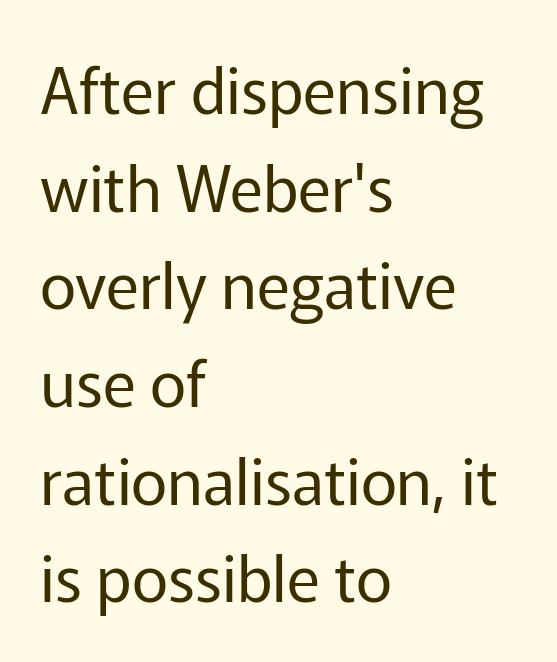
{"serif": "no", "italic": "no", "bold": "no", "weight": "regular", "width": "normal", "stroke_contrast": "low", "x_height": "medium", "monospaced": "no", "underline": "no", "align": "left", "line_spacing": "normal", "line_spacing_ratio": 1.55, "letter_spacing": "normal", "letter_spacing_em": 0.0, "glyph_px": 63}
